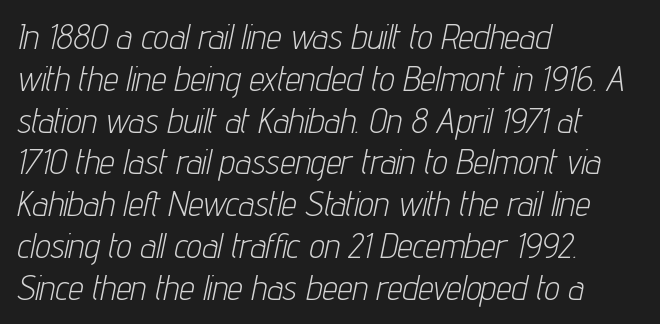
The image shows 34 px light, condensed type, italic (leaning right); set left-aligned, line spacing 1.23x, normal letter spacing, not underlined; low stroke contrast and a medium x-height.
